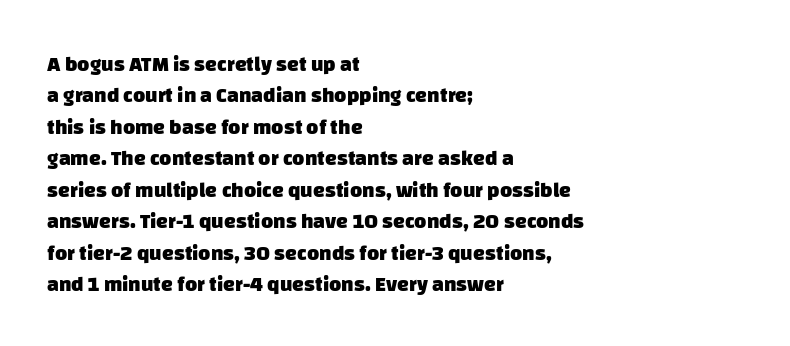
Q: Is the text bold? A: Yes.
Q: Is the text underlined? A: No.
Q: How is the paragraph aligned? A: Left-aligned.
Q: Is the spacing between letters normal or unusually wide? A: Normal.
Q: Is the spacing between lines tight, normal or loose? A: Normal.
